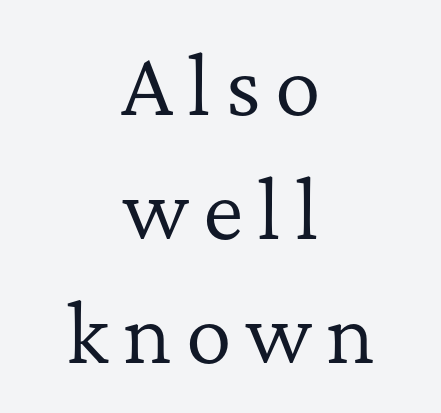
Q: Is the text bold? A: No.
Q: Is the text italic (slanted)? A: No, it is upright.
Q: Is the typeface a serif or a sans-serif typeface? A: Serif.
Q: Is the text underlined? A: No.
Q: How is the paragraph aligned? A: Centered.
Q: Is the spacing between lines tight, normal or loose? A: Normal.
Q: Width (condensed, normal, or wide)? A: Normal.
Q: Stroke contrast? A: Low.
Q: x-height? A: Medium.
Q: Monospaced? A: No.
